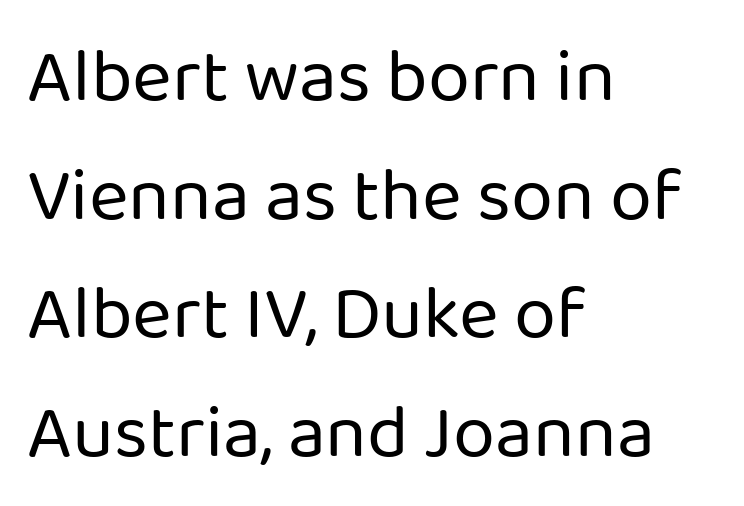
The rendering anchors every line to the left-hand side. Unbolded letterforms with no extra heft. Horizontal bands of white between lines are of average thickness. Anything drawn beneath the words? Only blank space. The rendering uses natural spacing where letterforms have individual widths.
